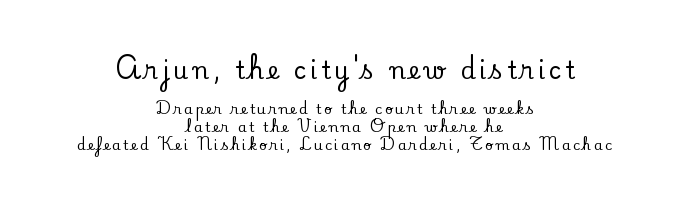
Notice how descenders clear the ascenders below comfortably — that's standard leading. You can tell it's not italic because the verticals are truly vertical. The lines in this sample share a center point and differ in where they start and stop. The foot of each line stays bare and open.
